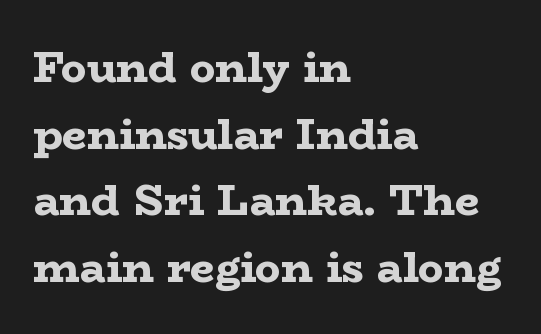
The image shows 43 px bold, wide serif type, upright; set left-aligned, normal line spacing (1.55x), normal letter spacing, not underlined; low stroke contrast and a medium x-height.
